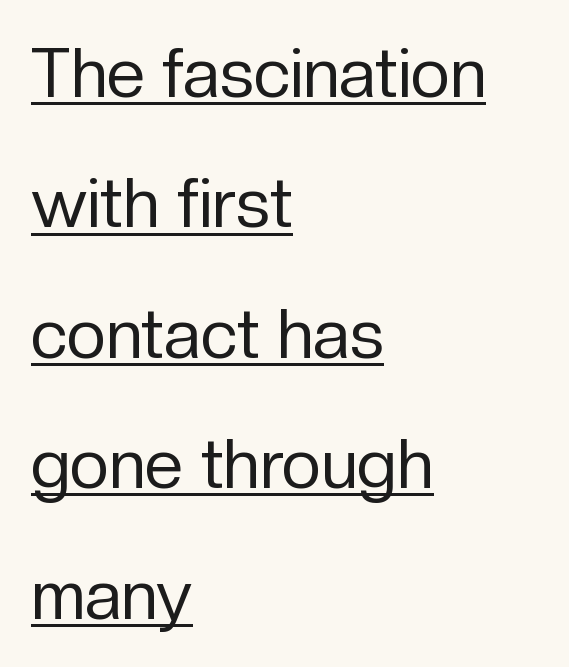
The type family on display is of the sans-serif kind. Nothing unusual about the tracking: characters are spaced as the font intends. The letters stand straight up with perfectly vertical stems. Line beginnings align vertically; line endings do not.
